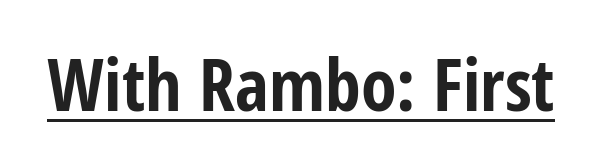
The image shows 72 px bold, condensed sans-serif type, upright; set normal letter spacing, underlined; low stroke contrast and a medium x-height.
